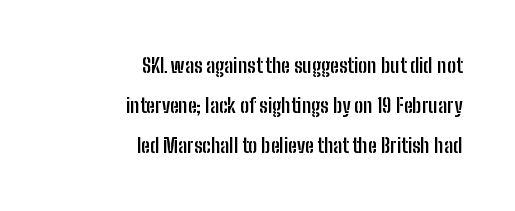
{"italic": "no", "bold": "yes", "underline": "no", "align": "right", "line_spacing": "loose", "line_spacing_ratio": 2.0, "letter_spacing": "normal", "letter_spacing_em": 0.0, "glyph_px": 20}
